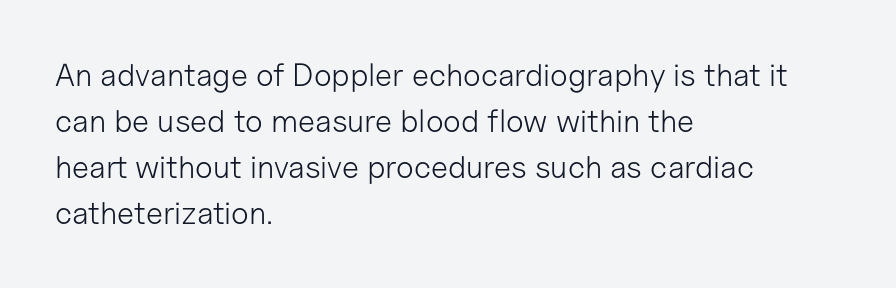
Q: Is the text bold? A: No.
Q: Is the text italic (slanted)? A: No, it is upright.
Q: Is the typeface a serif or a sans-serif typeface? A: Sans-serif.
Q: Is the text underlined? A: No.
Q: How is the paragraph aligned? A: Left-aligned.
Q: Is the spacing between letters normal or unusually wide? A: Normal.
Q: Is the spacing between lines tight, normal or loose? A: Normal.
Q: Width (condensed, normal, or wide)? A: Normal.
Q: Stroke contrast? A: Low.
Q: x-height? A: Medium.
Q: Monospaced? A: No.
